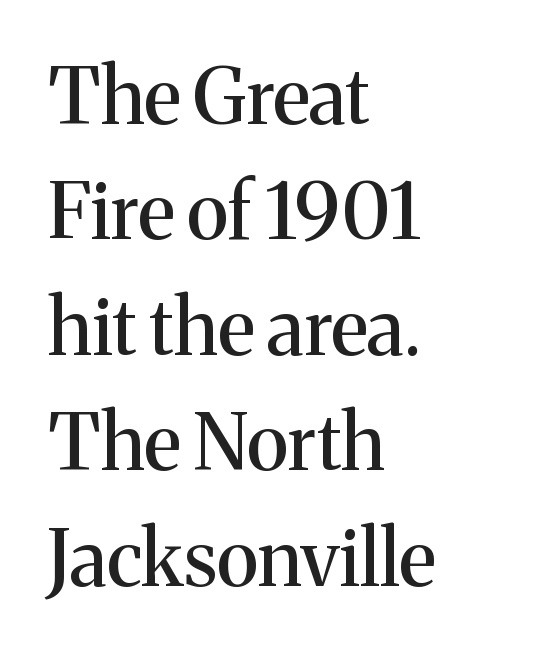
The setting favours the left margin, as ordinary paragraphs usually do. In terms of letterform style, serifs are clearly present. Descenders are the only things crossing below the line. Interline gaps are of average width in this sample. A typesetter would call this proportional, since set widths differ per character. The tracking reads as untouched default to a designer's eye.
